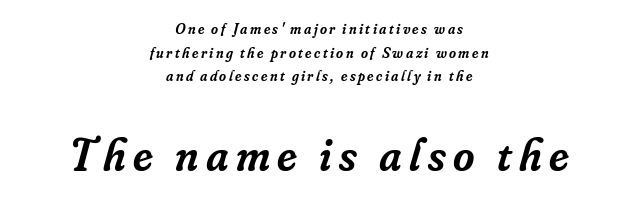
Q: Is the text bold? A: Semi-bold.
Q: Is the text italic (slanted)? A: Yes, it leans right by about 16 degrees.
Q: Is the typeface a serif or a sans-serif typeface? A: Serif.
Q: Is the text underlined? A: No.
Q: How is the paragraph aligned? A: Centered.
Q: Is the spacing between lines tight, normal or loose? A: Normal.
Q: Which block of text is set in a larger size, the first (top) or the second (bottom)? A: The second (bottom) one.
Q: Width (condensed, normal, or wide)? A: Normal.
Q: Stroke contrast? A: Low.
Q: x-height? A: Small.
Q: Monospaced? A: No.
